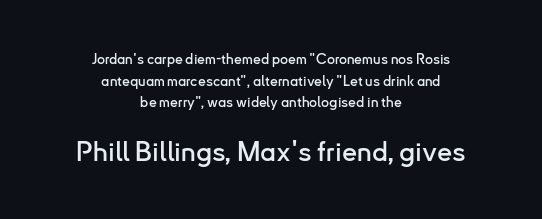
This is the regular roman posture of the typeface. Only glyphs here, with clear space below each row. Rows of type keep a routine distance in the vertical direction. Top chunk: small. Bottom chunk: large. Caption: multi-line text, centered on the measure.
